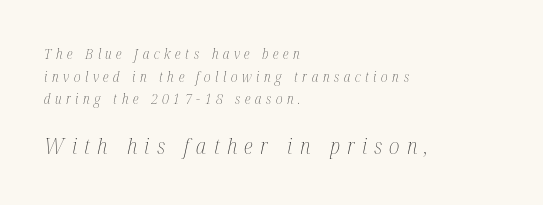
{"italic": "yes", "lean": "right", "slant_degrees": 12, "bold": "no", "underline": "no", "align": "left", "line_spacing": "normal", "line_spacing_ratio": 1.62, "letter_spacing": "wide", "letter_spacing_em": 0.33, "larger_block": "second", "size_ratio": 1.57, "glyph_px": 22}
